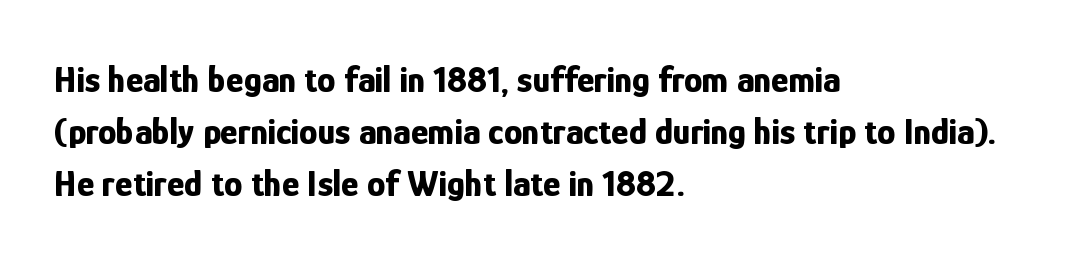
The font's upright variant was chosen for this text. How would I describe the line gaps? Plain and ordinary. A typesetter would call this proportional, since set widths differ per character. Observe the absence of serifs on each vertical stroke in this sample. Set as a true bold cut, around the 700 mark. Compared with typical body copy, the letter spacing here is the same.
